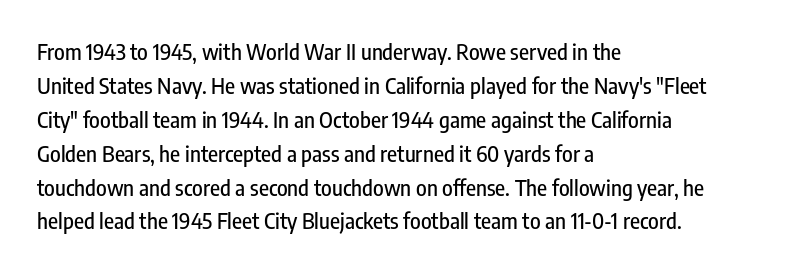
The image shows 22 px text type, upright; set left-aligned, normal line spacing (1.54x), normal letter spacing, not underlined.
